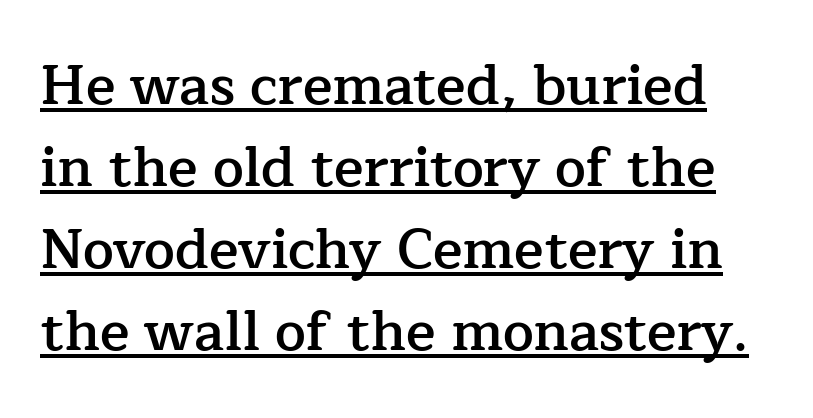
Q: Is the text bold? A: Semi-bold.
Q: Is the text italic (slanted)? A: No, it is upright.
Q: Is the typeface a serif or a sans-serif typeface? A: Serif.
Q: Is the text underlined? A: Yes.
Q: Is the spacing between letters normal or unusually wide? A: Normal.
Q: Is the spacing between lines tight, normal or loose? A: Normal.
Q: Width (condensed, normal, or wide)? A: Normal.
Q: Stroke contrast? A: Low.
Q: x-height? A: Medium.
Q: Monospaced? A: No.
